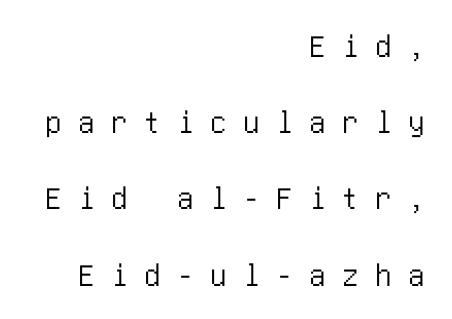
Look at the tracking — it's clearly loosened, letters drifting apart. Reading down the block, your eye finds every line finishing at a fixed right position. Designer's note — italics off, roman on. The gap between lines stays unmarked. Leading is clearly above the norm, producing a sparse column.
